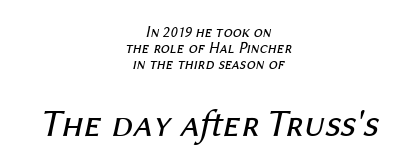
{"italic": "yes", "lean": "right", "slant_degrees": 12, "bold": "no", "weight": "regular", "width": "normal", "stroke_contrast": "medium", "x_height": "medium", "monospaced": "no", "underline": "no", "align": "center", "line_spacing": "tight", "line_spacing_ratio": 0.99, "letter_spacing": "normal", "letter_spacing_em": 0.0, "larger_block": "second", "size_ratio": 2.44, "glyph_px": 39}
